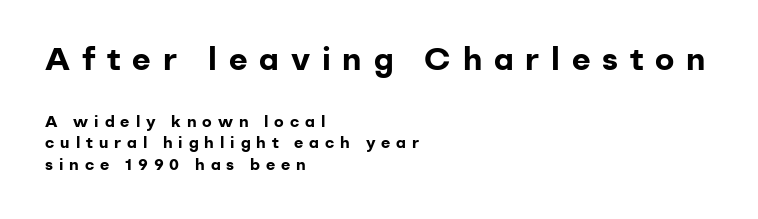
{"serif": "no", "italic": "no", "bold": "yes", "weight": "bold", "width": "normal", "stroke_contrast": "low", "x_height": "medium", "monospaced": "no", "underline": "no", "align": "left", "line_spacing": "normal", "line_spacing_ratio": 1.35, "letter_spacing": "wide", "letter_spacing_em": 0.37, "larger_block": "first", "size_ratio": 2.0, "glyph_px": 32}
